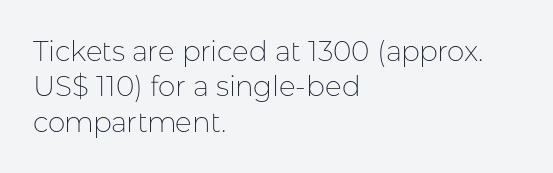
Q: Is the text bold? A: No.
Q: Is the text italic (slanted)? A: No, it is upright.
Q: Is the typeface a serif or a sans-serif typeface? A: Sans-serif.
Q: Is the text underlined? A: No.
Q: How is the paragraph aligned? A: Left-aligned.
Q: Is the spacing between letters normal or unusually wide? A: Normal.
Q: Is the spacing between lines tight, normal or loose? A: Normal.
Q: Width (condensed, normal, or wide)? A: Normal.
Q: Stroke contrast? A: Low.
Q: x-height? A: Medium.
Q: Monospaced? A: No.
